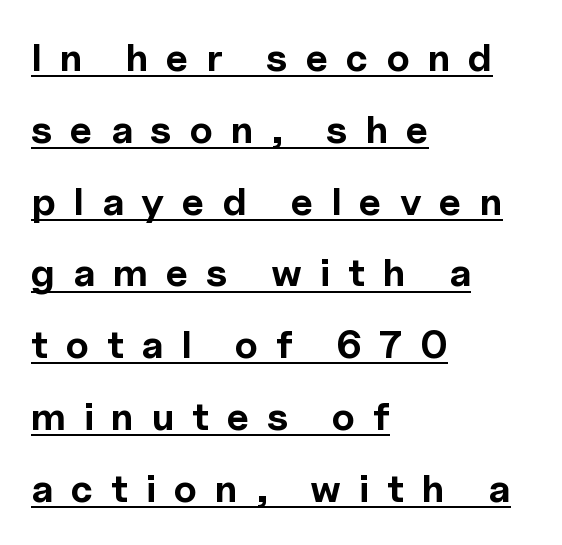
The image shows 39 px bold sans-serif type, upright; set left-aligned, line spacing 1.84x, unusually wide letter spacing (+0.46 em), underlined; a medium x-height.
